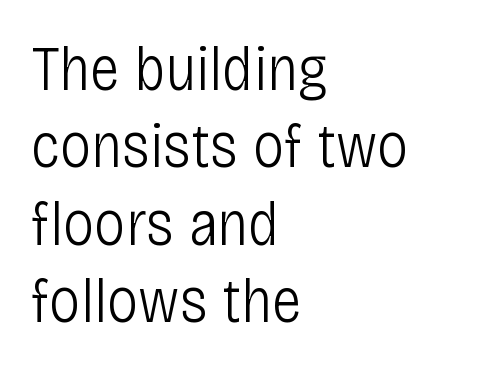
The image shows 63 px light, condensed sans-serif type, upright; set left-aligned, line spacing 1.23x, normal letter spacing, not underlined; low stroke contrast and a large x-height.
